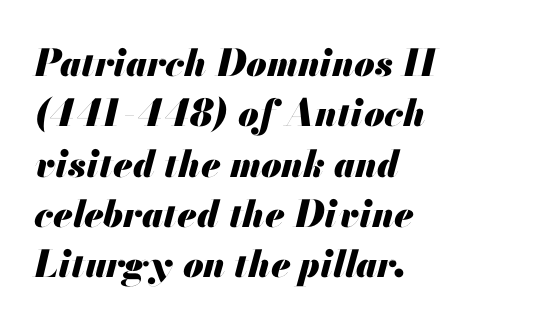
The image shows 37 px heavy type, italic (leaning right); set left-aligned, normal line spacing (1.36x), normal letter spacing, not underlined; medium stroke contrast and a small x-height.
